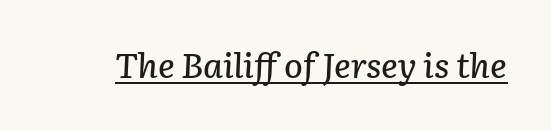
Q: Is the text italic (slanted)? A: Yes, it leans right by about 3 degrees.
Q: Is the text underlined? A: Yes.
Q: Is the spacing between letters normal or unusually wide? A: Normal.
Q: Width (condensed, normal, or wide)? A: Normal.
Q: Stroke contrast? A: Low.
Q: x-height? A: Medium.
Q: Monospaced? A: No.
